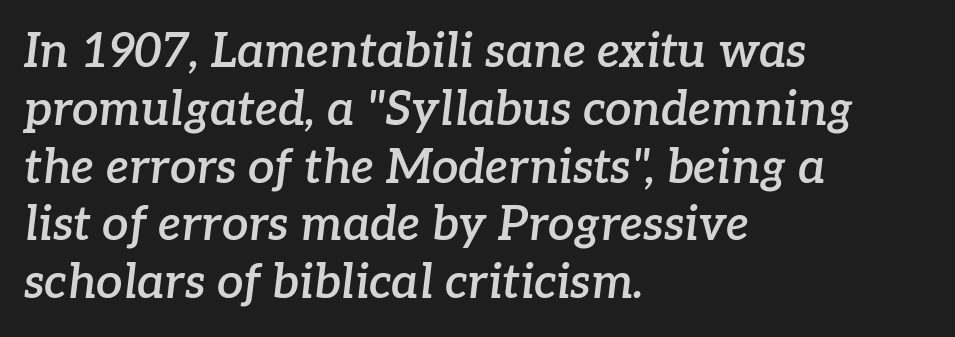
{"serif": "yes", "italic": "yes", "lean": "right", "slant_degrees": 7, "bold": "semi", "weight": "semibold", "width": "normal", "stroke_contrast": "low", "x_height": "medium", "monospaced": "no", "underline": "no", "align": "left", "line_spacing_ratio": 1.23, "letter_spacing": "normal", "letter_spacing_em": 0.0, "glyph_px": 47}
